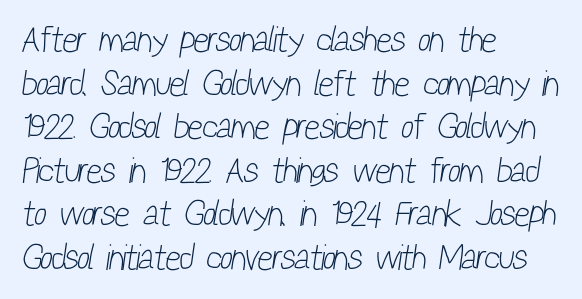
The image shows 36 px light, condensed sans-serif type; set left-aligned, line spacing 1.21x, normal letter spacing, not underlined; low stroke contrast and a medium x-height.
